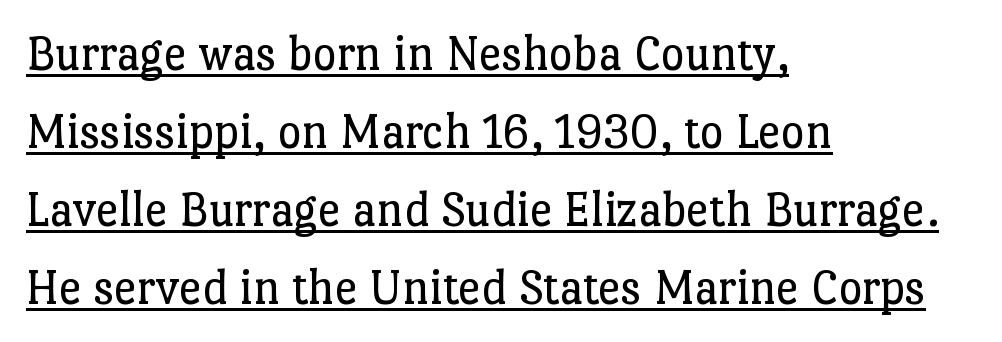
{"serif": "yes", "italic": "no", "bold": "no", "weight": "regular", "width": "normal", "stroke_contrast": "low", "x_height": "medium", "monospaced": "no", "underline": "yes", "align": "left", "line_spacing": "normal", "line_spacing_ratio": 1.53, "letter_spacing": "normal", "letter_spacing_em": 0.0, "glyph_px": 51}
